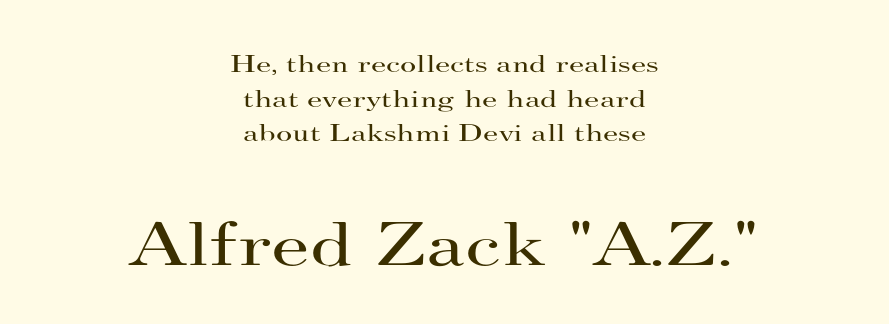
{"serif": "yes", "italic": "no", "bold": "no", "weight": "regular", "width": "wide", "stroke_contrast": "high", "x_height": "small", "monospaced": "no", "underline": "no", "align": "center", "line_spacing": "normal", "line_spacing_ratio": 1.39, "letter_spacing": "normal", "letter_spacing_em": 0.0, "larger_block": "second", "size_ratio": 2.52, "glyph_px": 63}
